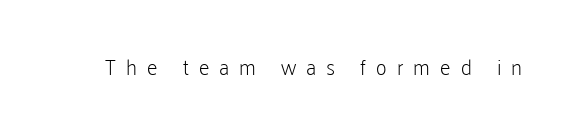
Q: Is the text bold? A: No.
Q: Is the text italic (slanted)? A: No, it is upright.
Q: Is the text underlined? A: No.
Q: Is the spacing between letters normal or unusually wide? A: Unusually wide.
